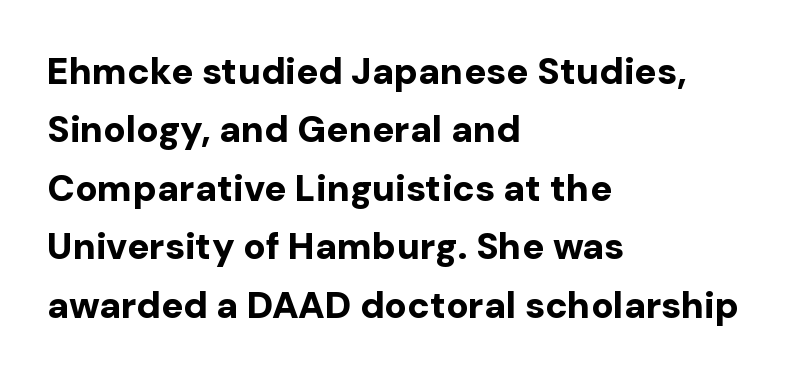
The image shows 37 px bold sans-serif type, upright; set left-aligned, normal line spacing (1.58x), normal letter spacing, not underlined; low stroke contrast and a medium x-height.
